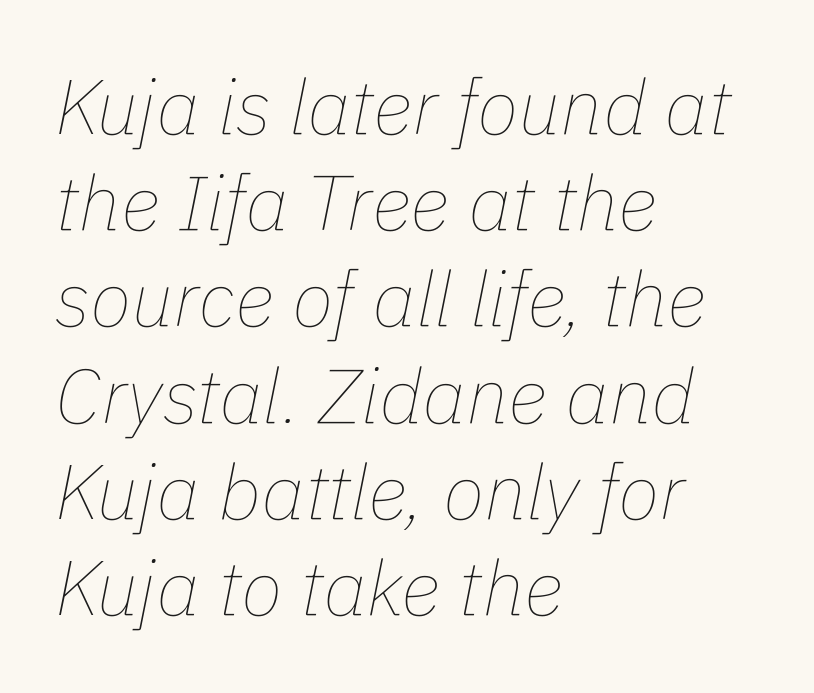
The image shows 77 px thin type, italic (leaning right); set left-aligned, normal line spacing (1.25x), normal letter spacing, not underlined; low stroke contrast and a medium x-height.
